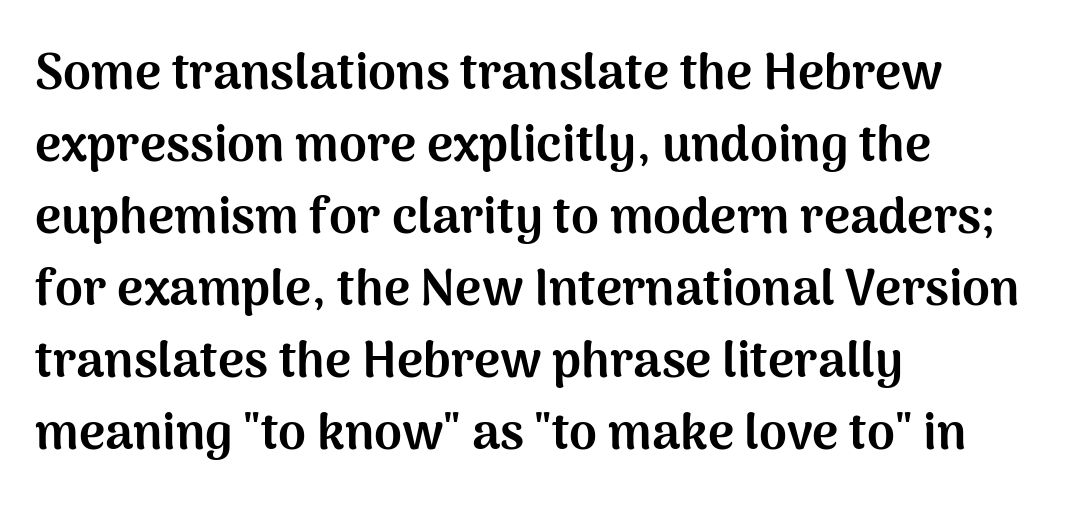
The image shows 50 px bold sans-serif type, upright; set left-aligned, normal line spacing (1.44x), normal letter spacing, not underlined; medium stroke contrast and a medium x-height.
